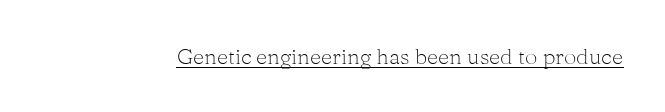
Q: Is the text bold? A: No.
Q: Is the text italic (slanted)? A: No, it is upright.
Q: Is the text underlined? A: Yes.
Q: Is the spacing between letters normal or unusually wide? A: Normal.
